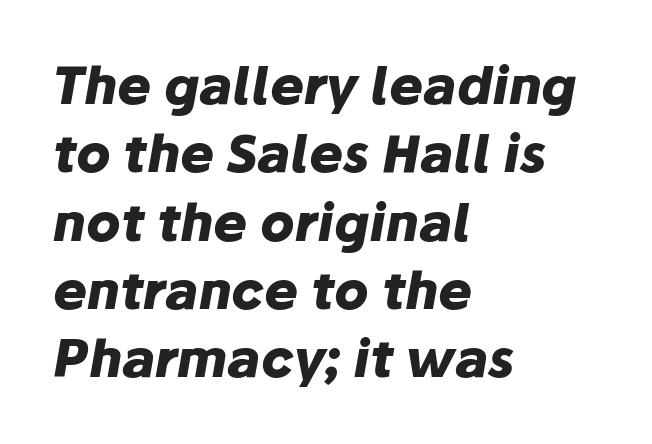
Horizontal bands of white between lines are of average thickness. These lines are rendered in a variable-pitch font. Alignment: flush left. The baseline area is clear.
